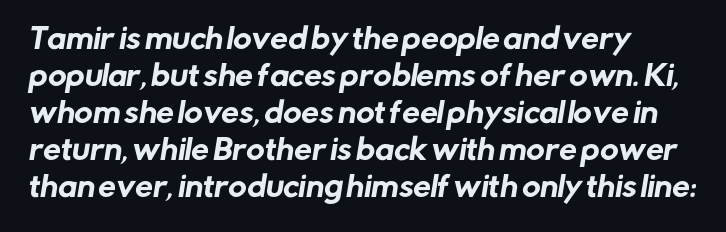
Q: Is the typeface a serif or a sans-serif typeface? A: Sans-serif.
Q: Is the text underlined? A: No.
Q: How is the paragraph aligned? A: Left-aligned.
Q: Is the spacing between letters normal or unusually wide? A: Normal.
Q: Is the spacing between lines tight, normal or loose? A: Normal.
Q: Width (condensed, normal, or wide)? A: Normal.
Q: Stroke contrast? A: Low.
Q: x-height? A: Medium.
Q: Monospaced? A: No.
